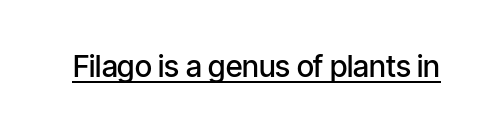
The letters are semibold — heavier than regular but short of a full bold. The rendering uses the underline text-decoration. The font's upright variant was chosen for this text. What kind of face is this? One without serifs — a sans. Each letter keeps its own natural width here, so spacing adapts to shape. Between one letter and the next there's only the usual sliver of space.
